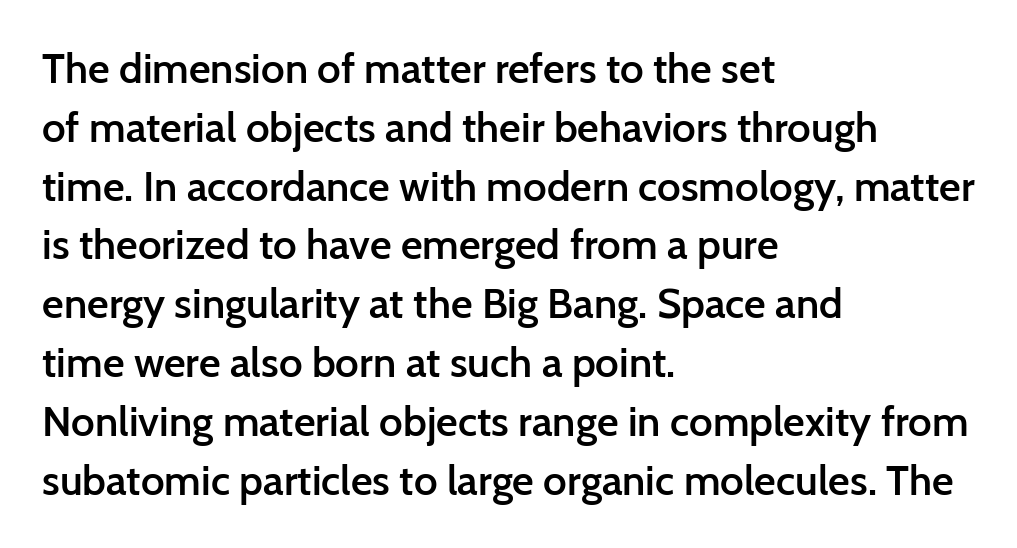
The ragged edge is on the right, which tells us the setting is flush left. How heavy is the stroke? Medium-heavy — a semibold, shy of bold. Character widths vary here, with narrow letters taking less room than wide ones. Vertically, the passage feels balanced, rows spaced as you'd expect. Is this a sans? Yes — the strokes have no serifs.
